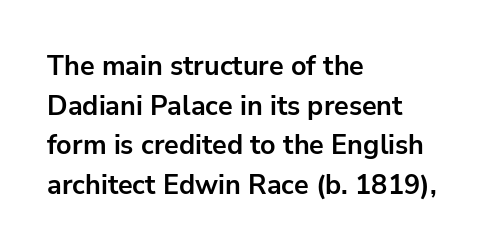
The image shows 27 px bold type, upright; set left-aligned, normal line spacing (1.47x), normal letter spacing, not underlined.
